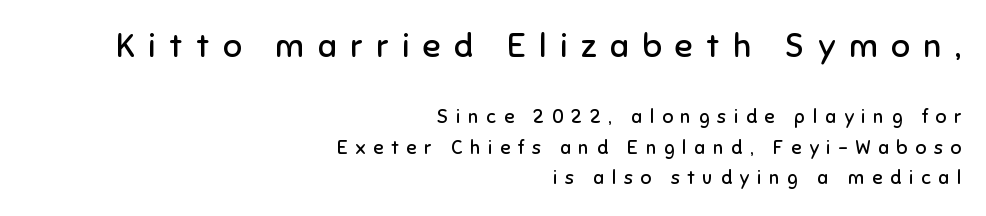
The image shows 33 px regular-weight sans-serif type, upright; set right-aligned, normal line spacing (1.6x), unusually wide letter spacing (+0.41 em), not underlined; the first (top) block is 1.74x larger; low stroke contrast and a medium x-height.
